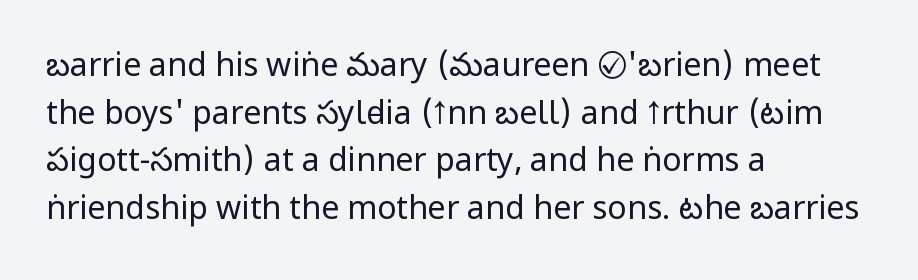
The image shows 32 px regular-weight, condensed sans-serif type, upright; set left-aligned, normal line spacing (1.49x), normal letter spacing, not underlined; low stroke contrast and a large x-height.
